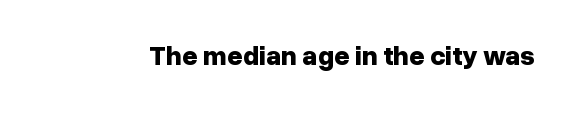
What stands out about the letter spacing? Nothing — it is the standard amount. No italicization has been applied; the sample stays upright. The gap between lines stays unmarked. Thick stems and heavy bowls — unmistakably bold.
